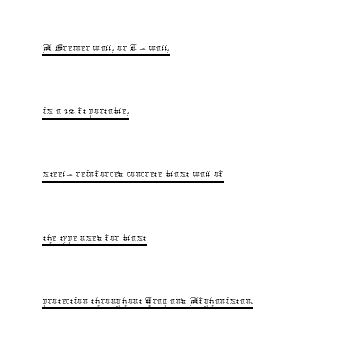
The rendering anchors every line to the left-hand side. Posture: vertical. The font sits on the lighter half of the weight spectrum, regular included. These lines keep a tight, regular rhythm from letter to letter. The rendered words wear a rule along their underside. Vertical spacing — loose.
